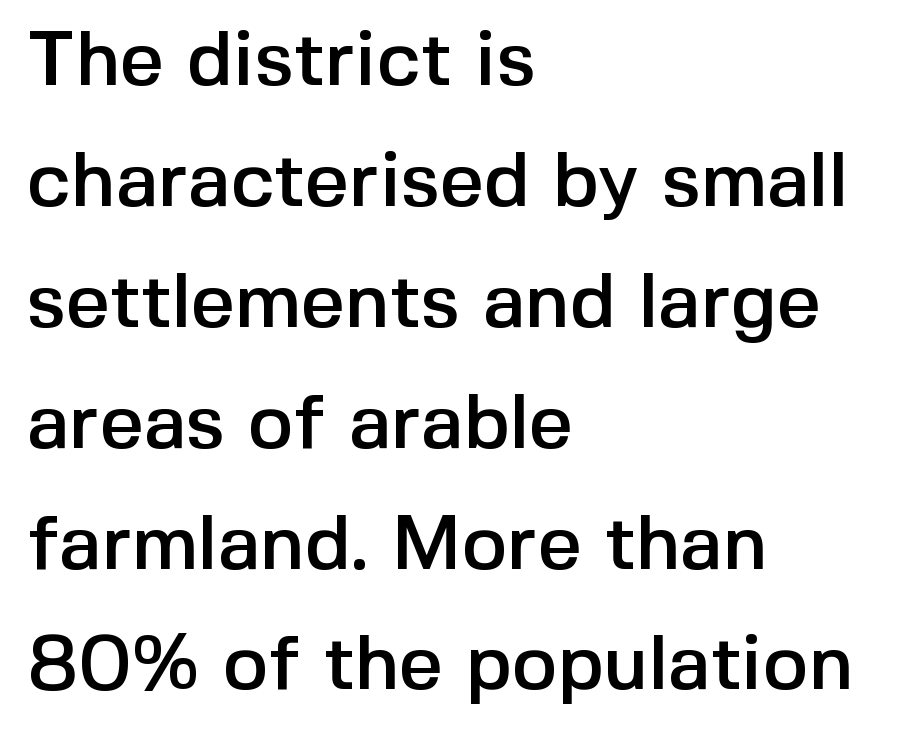
The rendering uses natural spacing where letterforms have individual widths. Designer's note — italics off, roman on. Observe the absence of serifs on each vertical stroke in this sample. The rendering anchors every line to the left-hand side. The string is rendered with underlining switched off.
